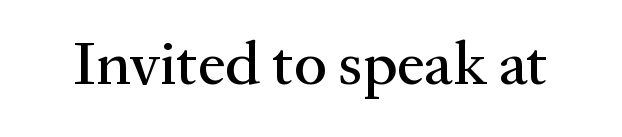
The image shows 62 px serif type, upright; set normal letter spacing, not underlined; medium stroke contrast and a medium x-height.
